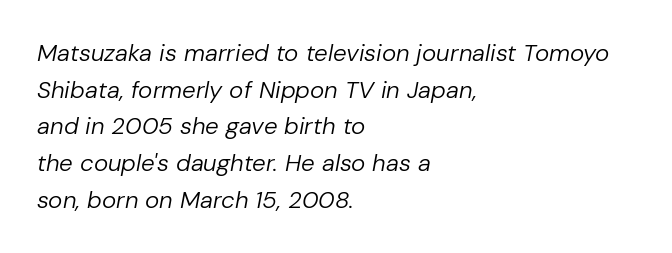
{"italic": "yes", "lean": "right", "slant_degrees": 10, "bold": "no", "underline": "no", "align": "left", "line_spacing": "normal", "line_spacing_ratio": 1.53, "letter_spacing": "normal", "letter_spacing_em": 0.0, "glyph_px": 24}
